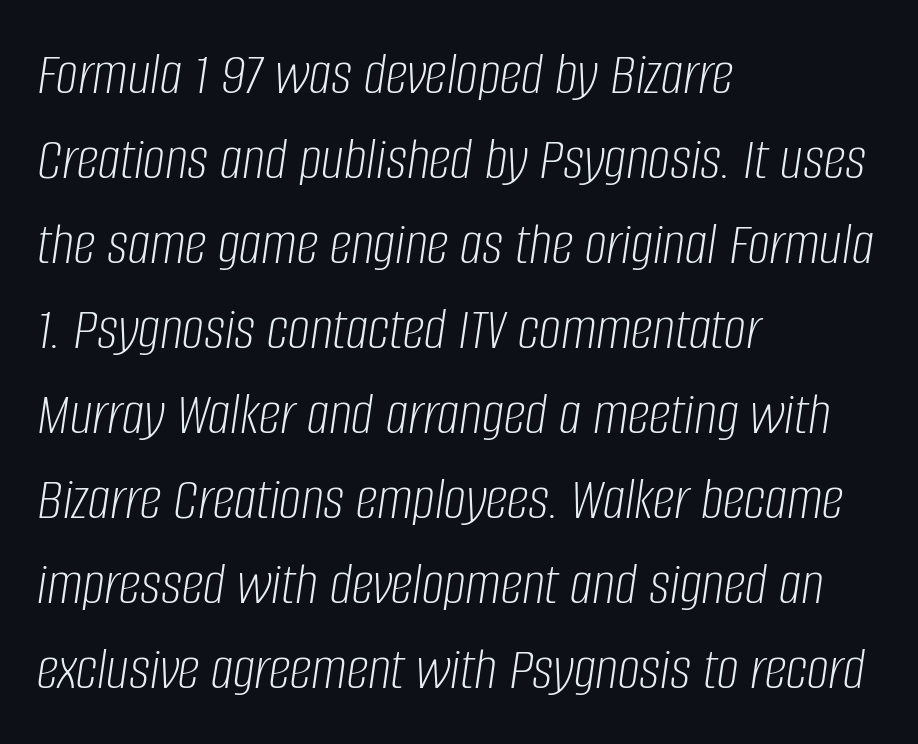
The image shows 62 px light, condensed type, italic (leaning right); set left-aligned, normal line spacing (1.37x), normal letter spacing, not underlined; low stroke contrast and a large x-height.
